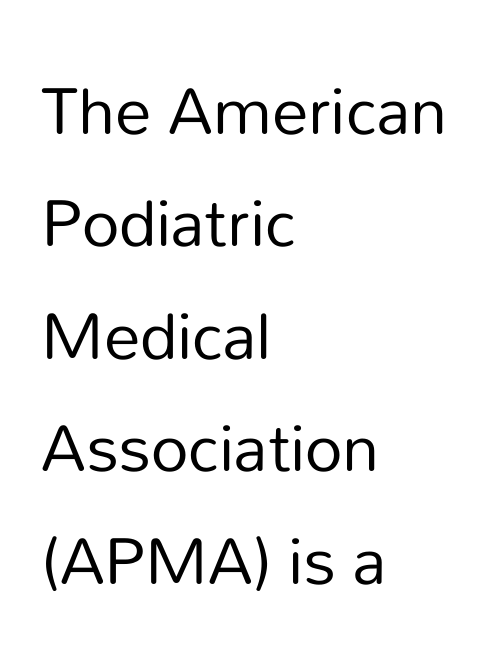
{"serif": "no", "italic": "no", "bold": "no", "weight": "regular", "width": "normal", "stroke_contrast": "low", "x_height": "medium", "monospaced": "no", "underline": "no", "align": "left", "line_spacing": "normal", "line_spacing_ratio": 1.54, "letter_spacing": "normal", "letter_spacing_em": 0.0, "glyph_px": 73}
